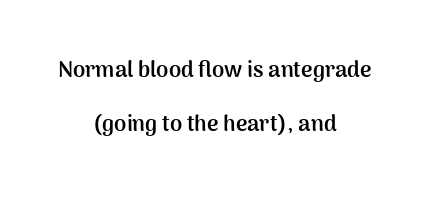
The foot of each line stays bare and open. The letters sit at their default tracking, neither squeezed nor spread. Each new line begins a long way beneath the previous one. In terms of weight, the rendering is a true, heavy bold. Does the lettering tilt? It doesn't — this is upright.
